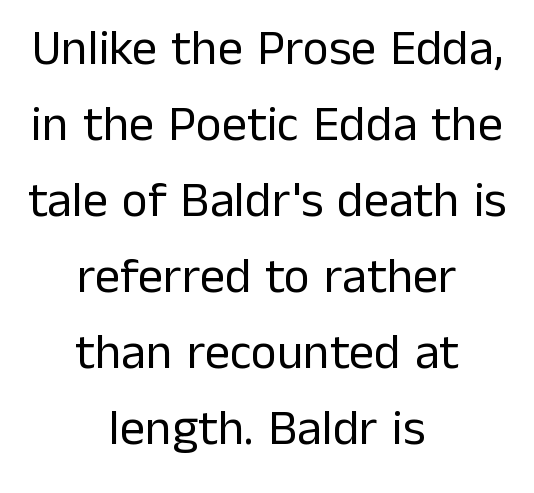
{"serif": "no", "italic": "no", "bold": "no", "weight": "regular", "width": "normal", "stroke_contrast": "low", "x_height": "medium", "monospaced": "no", "underline": "no", "align": "center", "line_spacing": "normal", "line_spacing_ratio": 1.52, "letter_spacing": "normal", "letter_spacing_em": 0.0, "glyph_px": 50}
